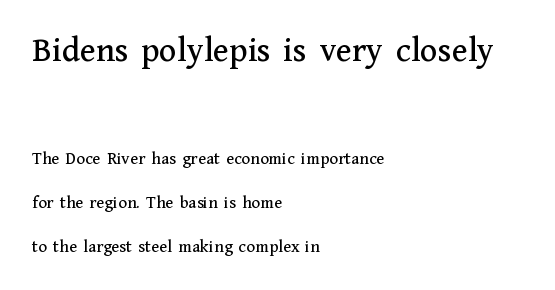
{"serif": "yes", "italic": "no", "width": "normal", "stroke_contrast": "medium", "x_height": "medium", "monospaced": "no", "underline": "no", "align": "left", "line_spacing": "loose", "line_spacing_ratio": 2.45, "letter_spacing": "normal", "letter_spacing_em": 0.0, "larger_block": "first", "size_ratio": 2.0, "glyph_px": 36}
